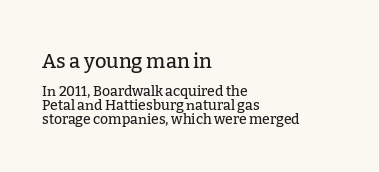
Q: Is the text italic (slanted)? A: No, it is upright.
Q: Is the text underlined? A: No.
Q: How is the paragraph aligned? A: Left-aligned.
Q: Is the spacing between letters normal or unusually wide? A: Normal.
Q: Is the spacing between lines tight, normal or loose? A: Tight.
Q: Which block of text is set in a larger size, the first (top) or the second (bottom)? A: The first (top) one.
